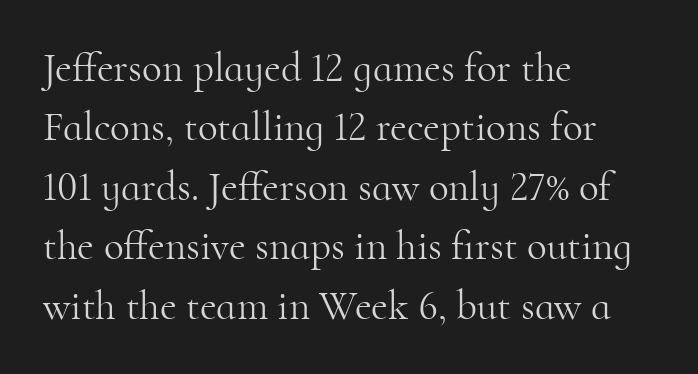
The image shows 41 px light serif type, upright; set left-aligned, normal line spacing (1.45x), normal letter spacing, not underlined; high stroke contrast and a small x-height.
